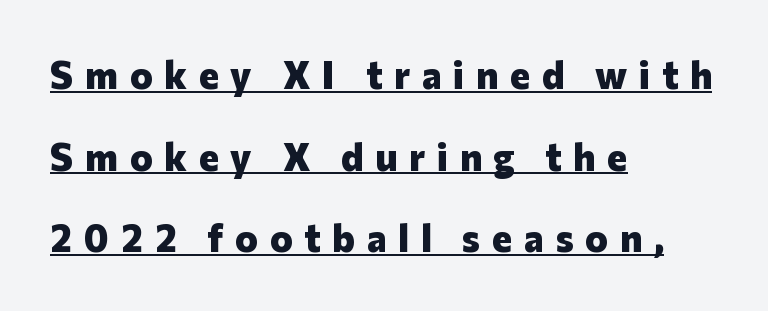
Q: Is the text bold? A: Yes.
Q: Is the text italic (slanted)? A: No, it is upright.
Q: Is the typeface a serif or a sans-serif typeface? A: Sans-serif.
Q: Is the text underlined? A: Yes.
Q: How is the paragraph aligned? A: Left-aligned.
Q: Is the spacing between letters normal or unusually wide? A: Unusually wide.
Q: Is the spacing between lines tight, normal or loose? A: Loose.
Q: Width (condensed, normal, or wide)? A: Normal.
Q: Stroke contrast? A: Low.
Q: x-height? A: Medium.
Q: Monospaced? A: No.
